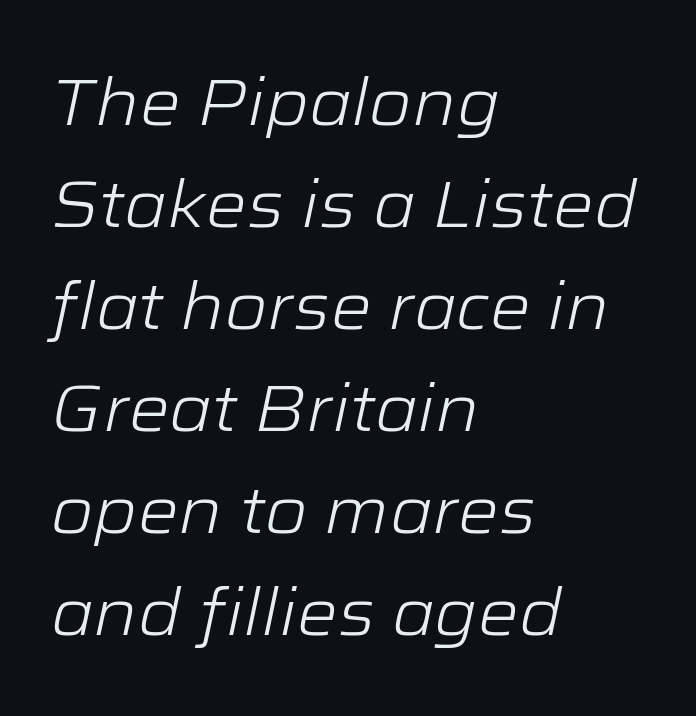
Q: Is the text bold? A: No.
Q: Is the text italic (slanted)? A: Yes, it leans right by about 12 degrees.
Q: Is the text underlined? A: No.
Q: How is the paragraph aligned? A: Left-aligned.
Q: Is the spacing between letters normal or unusually wide? A: Normal.
Q: Is the spacing between lines tight, normal or loose? A: Normal.
Q: Width (condensed, normal, or wide)? A: Wide.
Q: Stroke contrast? A: Low.
Q: x-height? A: Medium.
Q: Monospaced? A: No.
